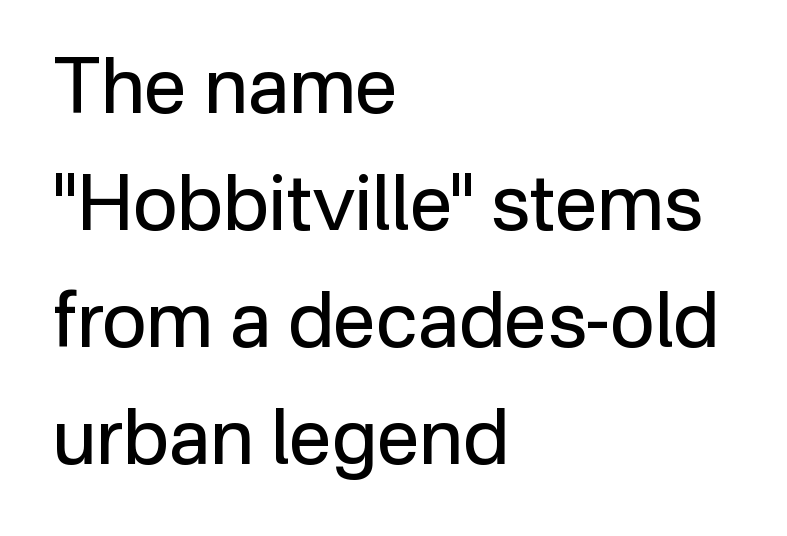
The image shows 77 px regular-weight sans-serif type, upright; set left-aligned, normal line spacing (1.52x), normal letter spacing, not underlined; low stroke contrast and a medium x-height.
